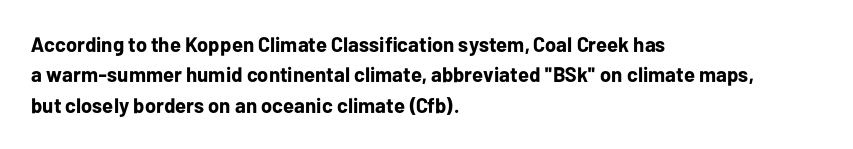
The image shows 21 px bold type, upright; set left-aligned, normal line spacing (1.45x), normal letter spacing, not underlined.
